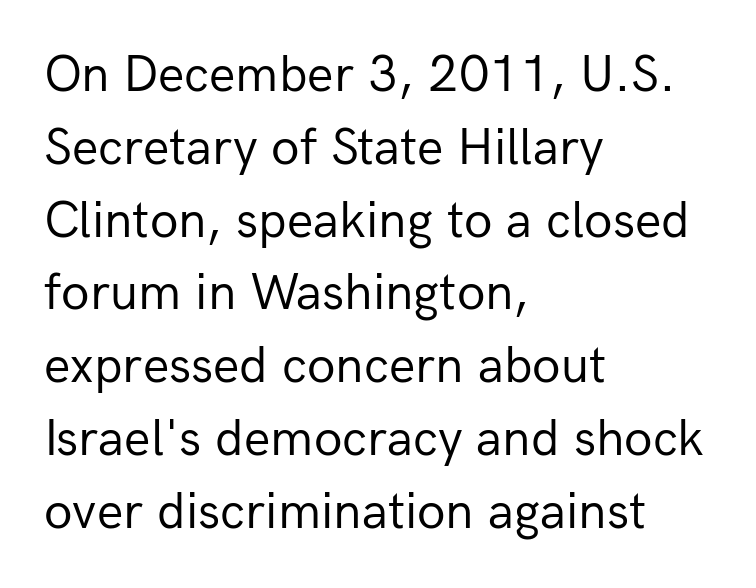
{"serif": "no", "italic": "no", "bold": "no", "weight": "regular", "width": "normal", "stroke_contrast": "low", "x_height": "medium", "monospaced": "no", "underline": "no", "align": "left", "line_spacing": "normal", "line_spacing_ratio": 1.4, "letter_spacing": "normal", "letter_spacing_em": 0.0, "glyph_px": 52}
